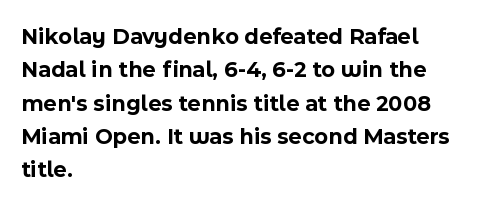
{"italic": "no", "bold": "yes", "underline": "no", "align": "left", "line_spacing": "normal", "line_spacing_ratio": 1.45, "letter_spacing": "normal", "letter_spacing_em": 0.0, "glyph_px": 23}
